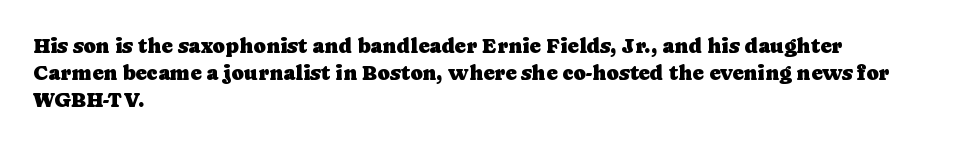
{"italic": "no", "underline": "no", "align": "left", "line_spacing": "normal", "line_spacing_ratio": 1.29, "letter_spacing": "normal", "letter_spacing_em": 0.0, "glyph_px": 21}
